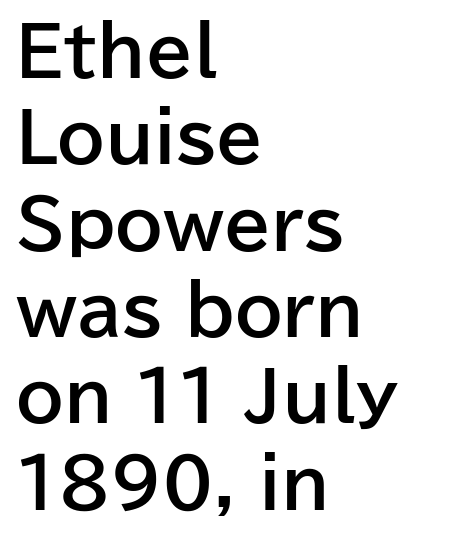
{"serif": "no", "italic": "no", "bold": "yes", "weight": "bold", "width": "normal", "stroke_contrast": "low", "x_height": "medium", "monospaced": "no", "underline": "no", "align": "left", "line_spacing": "normal", "line_spacing_ratio": 1.27, "letter_spacing": "normal", "letter_spacing_em": 0.0, "glyph_px": 68}
